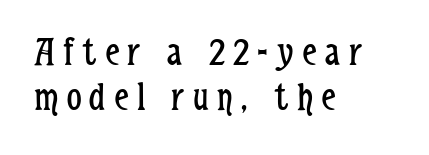
Q: Is the text bold? A: No.
Q: Is the text italic (slanted)? A: No, it is upright.
Q: Is the typeface a serif or a sans-serif typeface? A: Sans-serif.
Q: Is the text underlined? A: No.
Q: How is the paragraph aligned? A: Left-aligned.
Q: Is the spacing between letters normal or unusually wide? A: Unusually wide.
Q: Is the spacing between lines tight, normal or loose? A: Tight.
Q: Width (condensed, normal, or wide)? A: Condensed.
Q: Stroke contrast? A: Low.
Q: x-height? A: Medium.
Q: Monospaced? A: No.
